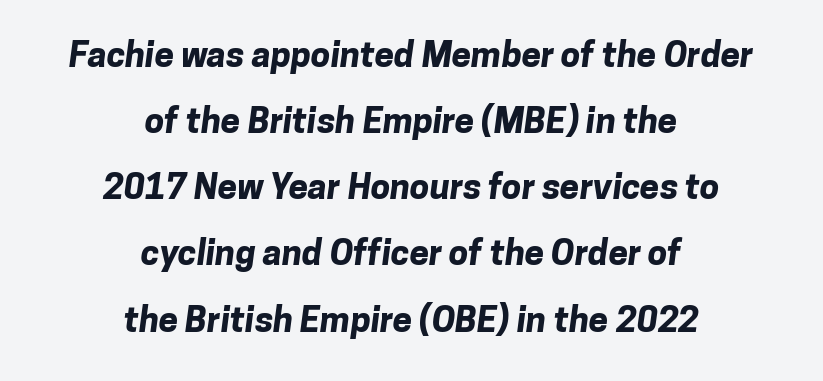
{"serif": "no", "bold": "yes", "weight": "bold", "width": "normal", "stroke_contrast": "low", "x_height": "medium", "monospaced": "no", "underline": "no", "align": "center", "line_spacing_ratio": 1.89, "letter_spacing": "normal", "letter_spacing_em": 0.0, "glyph_px": 35}
